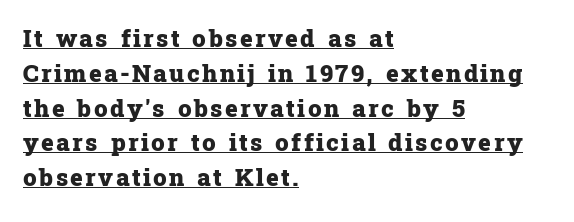
Q: Is the text bold? A: Yes.
Q: Is the text italic (slanted)? A: No, it is upright.
Q: Is the text underlined? A: Yes.
Q: How is the paragraph aligned? A: Left-aligned.
Q: Is the spacing between lines tight, normal or loose? A: Normal.
